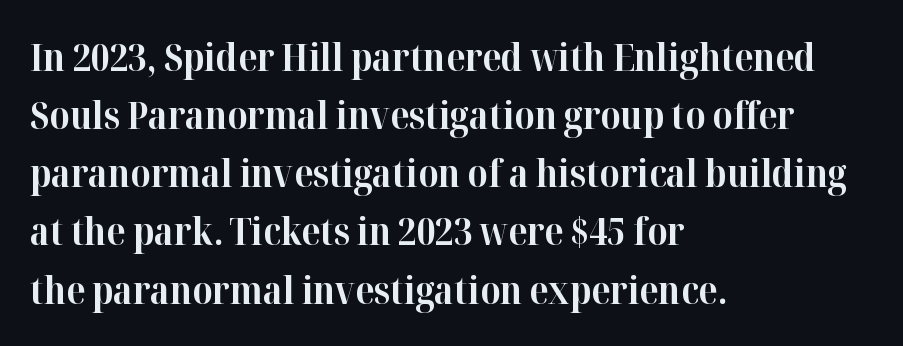
These lines were composed using upright roman letters. If you drew a ruler down the left edge, every line would touch it. Yep, those are serifs on the letters. Think of a printed novel: that variable character pitch is what you see here. You'd pick this weight for a headline — it's a proper bold. Characters follow at the spacing the type designer built in.
